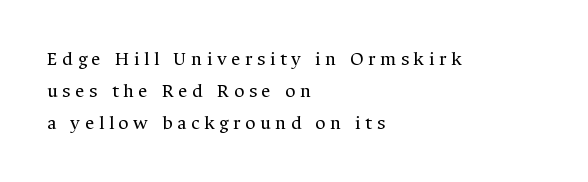
{"italic": "no", "bold": "no", "underline": "no", "align": "left", "line_spacing": "normal", "line_spacing_ratio": 1.59, "letter_spacing": "wide", "letter_spacing_em": 0.23, "glyph_px": 20}
